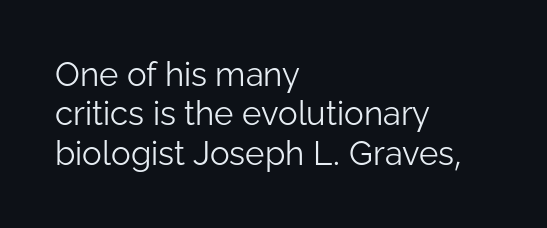
Reading down the block, your eye returns to a fixed left position each line. Quick note: underline off. Italic? Not at all — the glyphs are vertical. A typesetter would call this proportional, since set widths differ per character. The weight tops out at a normal text grade.
